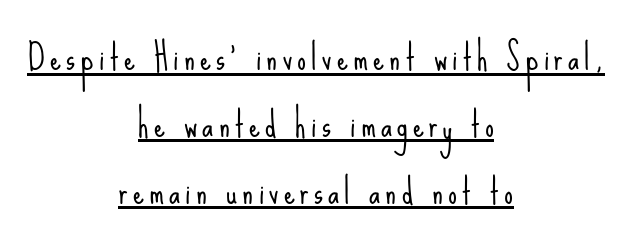
Ascenders rise straight up at ninety degrees. In terms of letterform style, serifs are entirely absent. Notice how the passage keeps no hard edge, just a central spine. The weight would be labelled regular, book, light, or lighter still.
